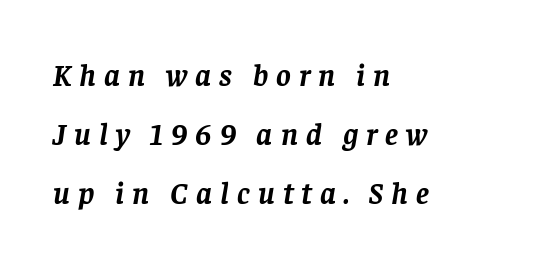
{"serif": "yes", "italic": "yes", "lean": "right", "slant_degrees": 8, "bold": "yes", "weight": "semibold", "width": "normal", "stroke_contrast": "low", "x_height": "large", "monospaced": "no", "underline": "no", "align": "left", "line_spacing": "loose", "line_spacing_ratio": 1.91, "letter_spacing": "wide", "letter_spacing_em": 0.26, "glyph_px": 31}
